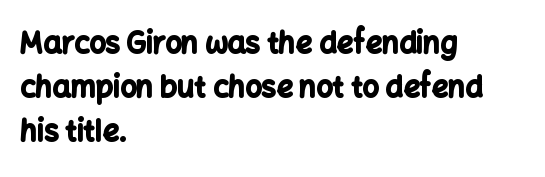
The face used here is a sans, in the tradition of grotesques and geometrics. The compositor pushed each line to the left boundary. A full-strength bold gives these letters their thick strokes. The gap between lines stays unmarked. There is no visible air inserted between adjacent glyphs. The face used here is proportionally spaced, like ordinary book or web type.
